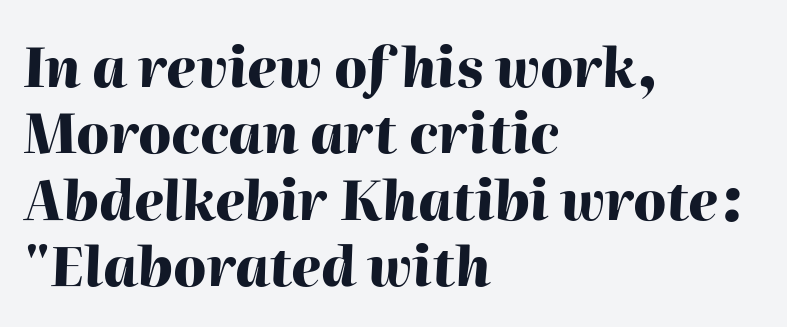
Does the lettering tilt? It does — this is italic. A typesetter would call this proportional, since set widths differ per character. The lines in this sample share a left origin and differ only in where they stop. Underlining? Definitely not there. The letters sit at their default tracking, neither squeezed nor spread.
